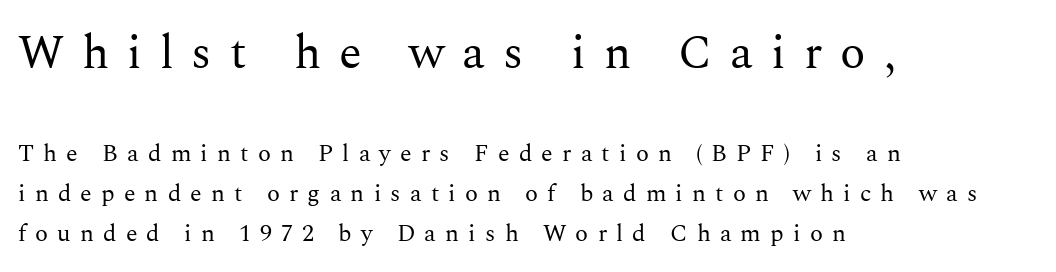
Character widths vary here, with narrow letters taking less room than wide ones. Students, observe: this is what conventionally led text looks like. Ink coverage per letter is moderate at most. Note: larger setting up top, smaller setting below.
